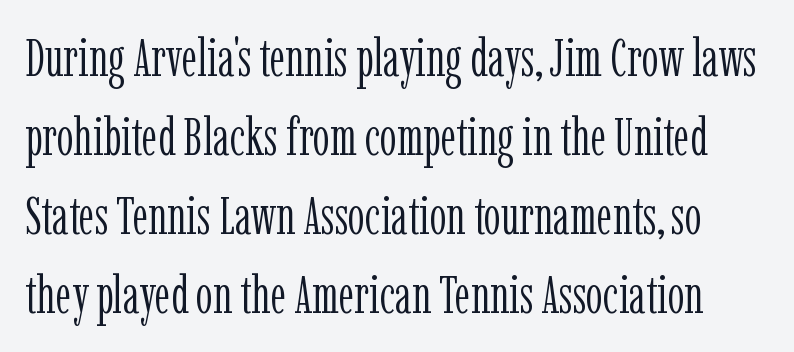
Q: Is the text bold? A: No.
Q: Is the text italic (slanted)? A: No, it is upright.
Q: Is the typeface a serif or a sans-serif typeface? A: Serif.
Q: Is the text underlined? A: No.
Q: Is the spacing between letters normal or unusually wide? A: Normal.
Q: Is the spacing between lines tight, normal or loose? A: Normal.
Q: Width (condensed, normal, or wide)? A: Condensed.
Q: Stroke contrast? A: Low.
Q: x-height? A: Medium.
Q: Monospaced? A: No.
